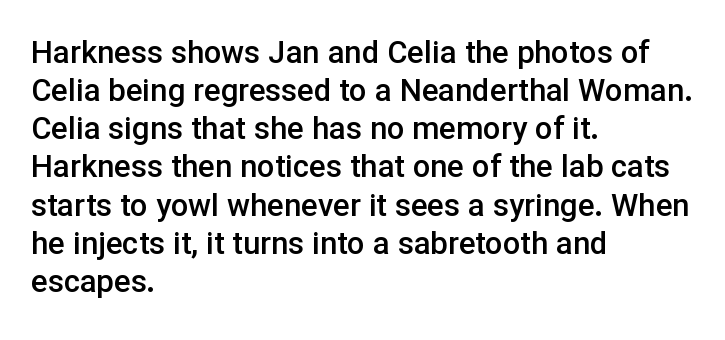
The image shows 31 px semibold sans-serif type, upright; set left-aligned, line spacing 1.23x, normal letter spacing, not underlined; low stroke contrast and a medium x-height.
